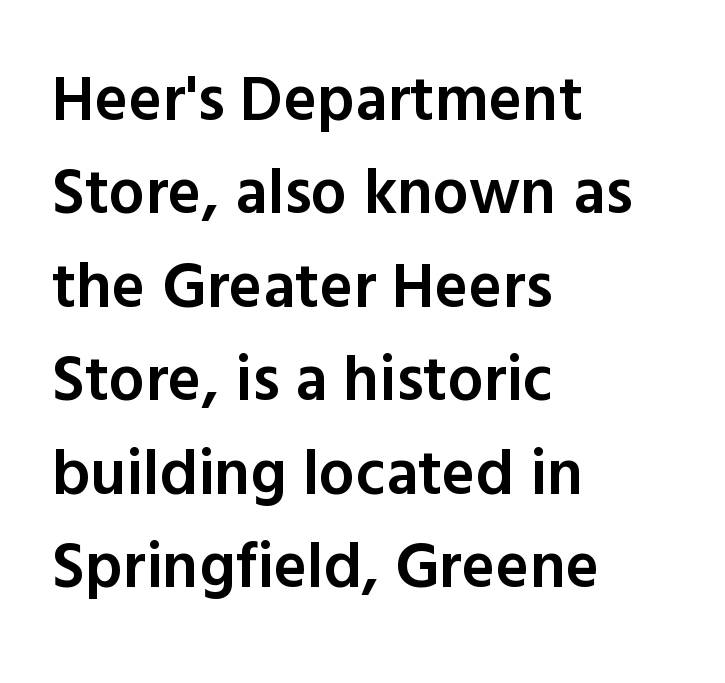
Q: Is the text bold? A: Semi-bold.
Q: Is the text italic (slanted)? A: No, it is upright.
Q: Is the typeface a serif or a sans-serif typeface? A: Sans-serif.
Q: Is the text underlined? A: No.
Q: How is the paragraph aligned? A: Left-aligned.
Q: Is the spacing between letters normal or unusually wide? A: Normal.
Q: Is the spacing between lines tight, normal or loose? A: Normal.
Q: Width (condensed, normal, or wide)? A: Normal.
Q: x-height? A: Medium.
Q: Monospaced? A: No.
